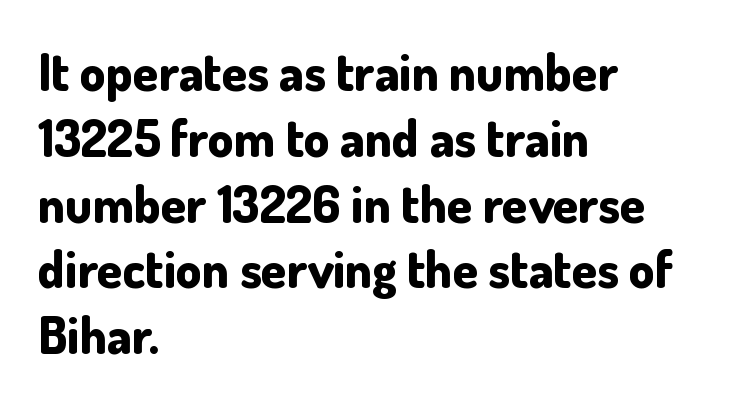
Q: Is the text bold? A: Yes.
Q: Is the text italic (slanted)? A: No, it is upright.
Q: Is the typeface a serif or a sans-serif typeface? A: Sans-serif.
Q: Is the text underlined? A: No.
Q: How is the paragraph aligned? A: Left-aligned.
Q: Is the spacing between letters normal or unusually wide? A: Normal.
Q: Is the spacing between lines tight, normal or loose? A: Normal.
Q: Width (condensed, normal, or wide)? A: Normal.
Q: Stroke contrast? A: Low.
Q: x-height? A: Small.
Q: Monospaced? A: No.
